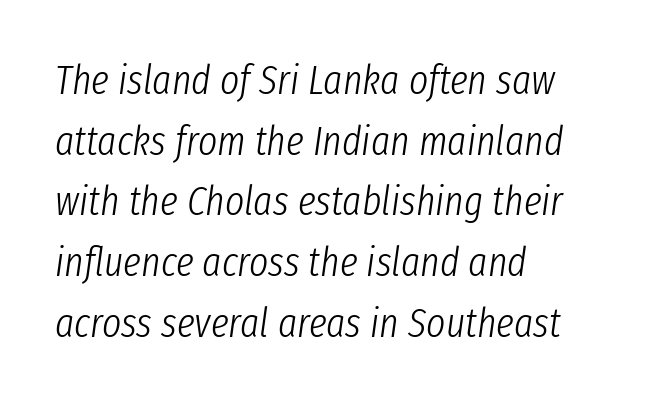
{"italic": "yes", "lean": "right", "slant_degrees": 8, "bold": "no", "weight": "light", "width": "condensed", "stroke_contrast": "low", "x_height": "medium", "monospaced": "no", "underline": "no", "align": "left", "line_spacing": "normal", "line_spacing_ratio": 1.48, "letter_spacing": "normal", "letter_spacing_em": 0.0, "glyph_px": 41}
